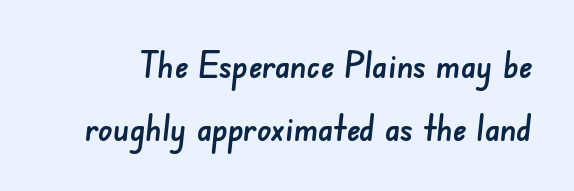
{"serif": "no", "width": "normal", "stroke_contrast": "low", "x_height": "small", "monospaced": "no", "underline": "no", "line_spacing_ratio": 1.75, "letter_spacing": "normal", "letter_spacing_em": 0.0, "glyph_px": 36}
